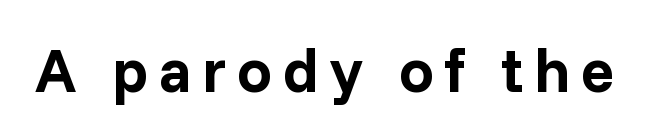
{"serif": "no", "italic": "no", "bold": "yes", "weight": "bold", "width": "normal", "stroke_contrast": "low", "x_height": "medium", "monospaced": "no", "underline": "no", "glyph_px": 62}
